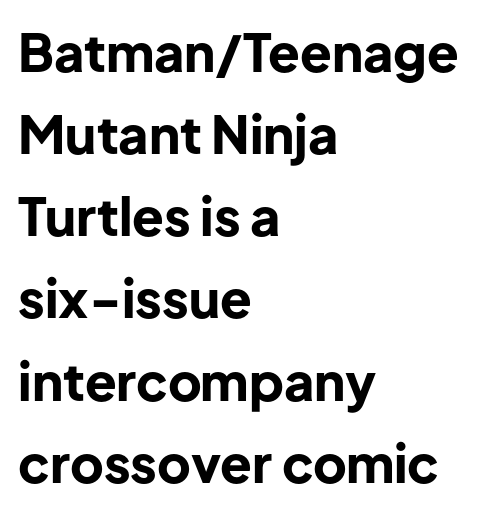
{"serif": "no", "italic": "no", "bold": "yes", "weight": "bold", "width": "normal", "stroke_contrast": "low", "x_height": "medium", "monospaced": "no", "underline": "no", "align": "left", "line_spacing": "normal", "line_spacing_ratio": 1.58, "letter_spacing": "normal", "letter_spacing_em": 0.0, "glyph_px": 52}
